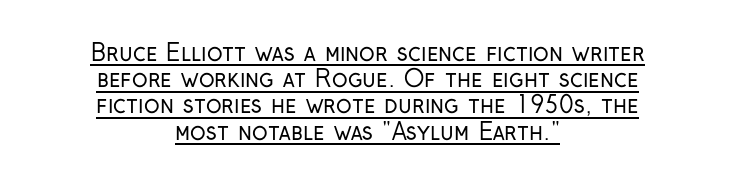
Q: Is the text bold? A: No.
Q: Is the text italic (slanted)? A: No, it is upright.
Q: Is the text underlined? A: Yes.
Q: How is the paragraph aligned? A: Centered.
Q: Is the spacing between letters normal or unusually wide? A: Normal.
Q: Is the spacing between lines tight, normal or loose? A: Tight.
